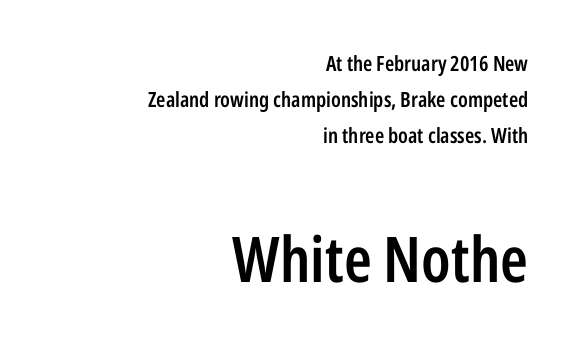
The image shows 63 px semibold, condensed sans-serif type, upright; set right-aligned, line spacing 1.72x, normal letter spacing, not underlined; the second (bottom) block is 3.0x larger; low stroke contrast and a medium x-height.
